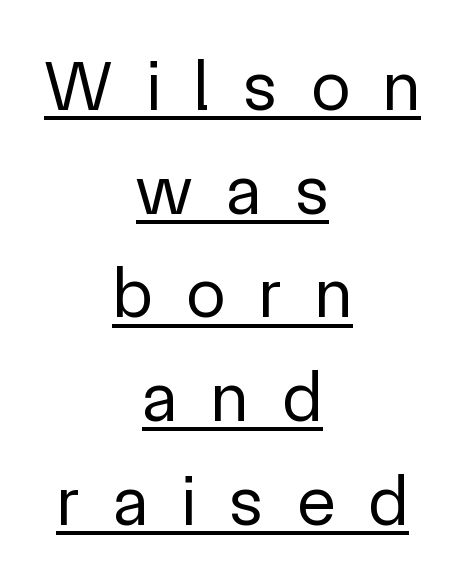
The image shows 71 px regular-weight sans-serif type, upright; set centered, normal line spacing (1.46x), unusually wide letter spacing (+0.47 em), underlined; a medium x-height.
